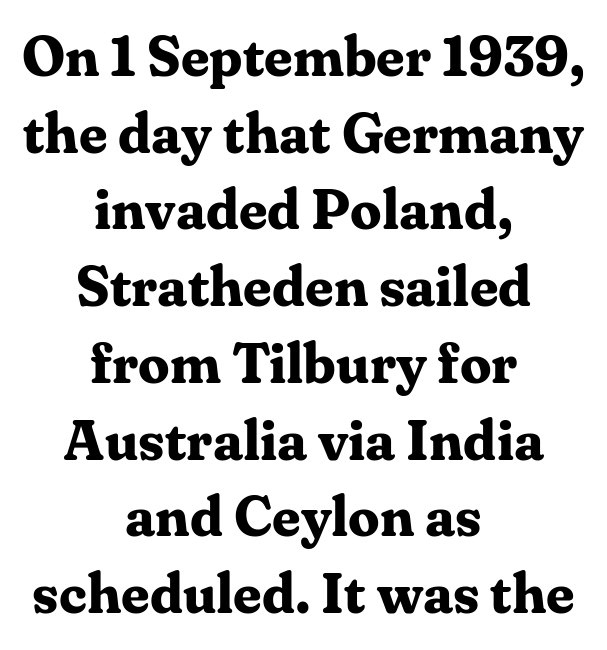
Q: Is the text bold? A: Yes.
Q: Is the text italic (slanted)? A: No, it is upright.
Q: Is the typeface a serif or a sans-serif typeface? A: Serif.
Q: Is the text underlined? A: No.
Q: How is the paragraph aligned? A: Centered.
Q: Is the spacing between letters normal or unusually wide? A: Normal.
Q: Is the spacing between lines tight, normal or loose? A: Normal.
Q: Width (condensed, normal, or wide)? A: Normal.
Q: Stroke contrast? A: Medium.
Q: x-height? A: Medium.
Q: Monospaced? A: No.
